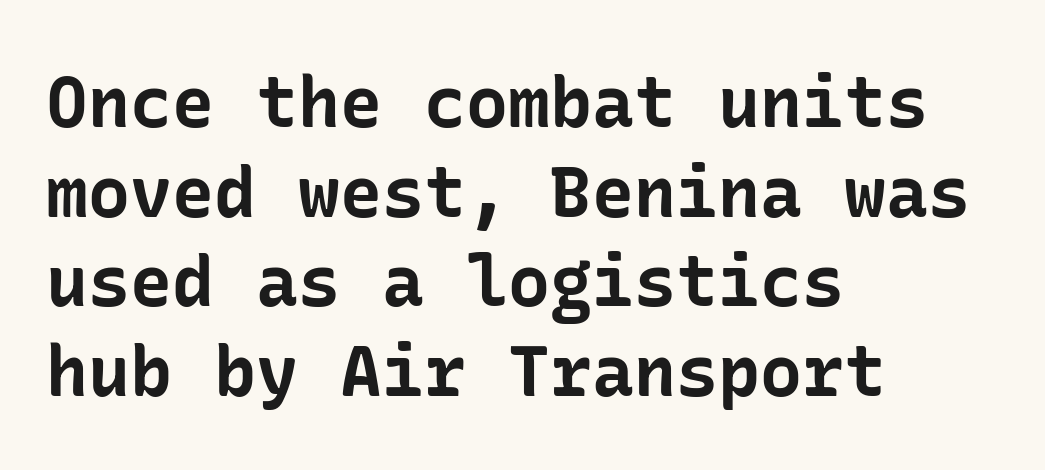
{"serif": "no", "italic": "no", "bold": "yes", "weight": "bold", "width": "normal", "stroke_contrast": "low", "x_height": "medium", "underline": "no", "align": "left", "line_spacing": "normal", "line_spacing_ratio": 1.28, "letter_spacing": "normal", "letter_spacing_em": 0.0, "glyph_px": 70}
